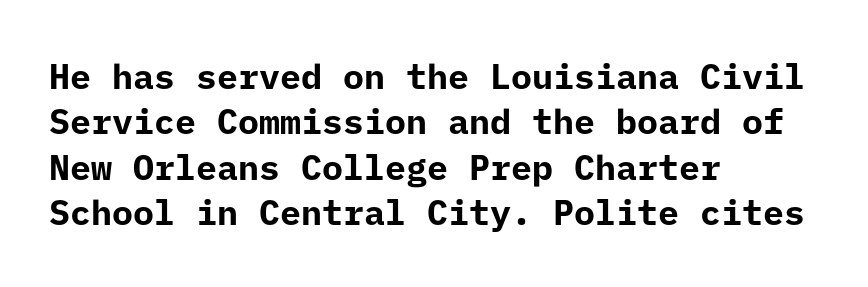
Q: Is the text bold? A: Yes.
Q: Is the text italic (slanted)? A: No, it is upright.
Q: Is the typeface a serif or a sans-serif typeface? A: Sans-serif.
Q: Is the text underlined? A: No.
Q: How is the paragraph aligned? A: Left-aligned.
Q: Is the spacing between letters normal or unusually wide? A: Normal.
Q: Is the spacing between lines tight, normal or loose? A: Normal.
Q: Width (condensed, normal, or wide)? A: Normal.
Q: Stroke contrast? A: Low.
Q: x-height? A: Medium.
